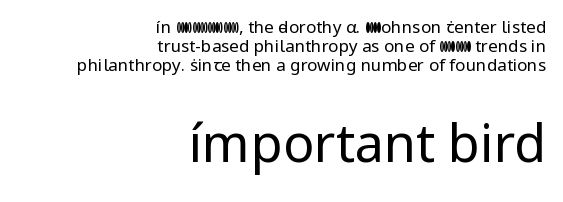
Descenders are the only things crossing below the line. Do the characters align in a grid? No, the font is proportional. Each word holds together tightly as a unit, with standard inter-letter gaps. The emphasis by scale lands on block number two, below. Nothing heavy about these letters — not bold at all. Alignment: flush right.
